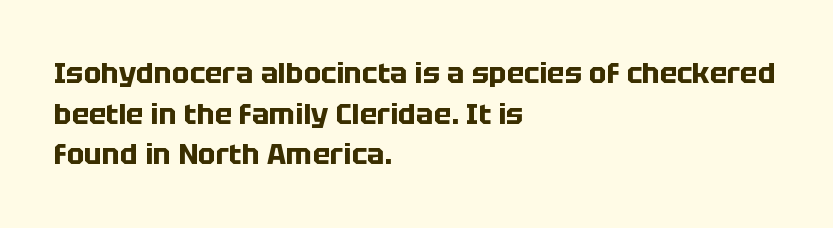
These lines are rendered in a variable-pitch font. Regarding leading, the lines here are spaced in the standard way. In terms of weight, the rendering is a true, heavy bold. Posture: vertical.
